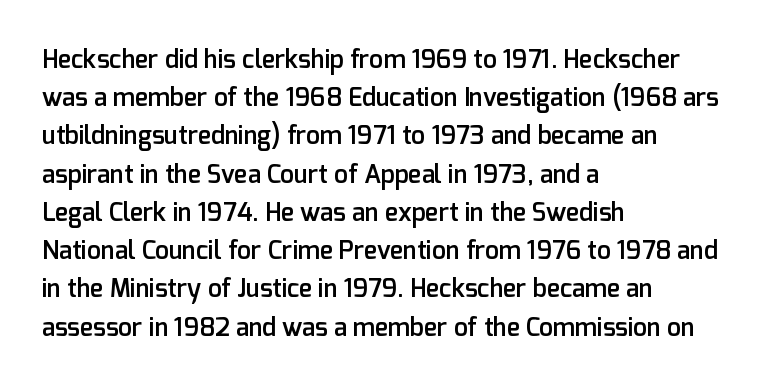
How heavy is the stroke? Medium-heavy — a semibold, shy of bold. Summary of vertical rhythm: regular, with standard interline spacing. Underline: absent. Inter-character spacing is left at the font's built-in metrics. A student would call this left alignment; a typographer would say flush left, rag right. Italic? Not at all — the glyphs are vertical.
